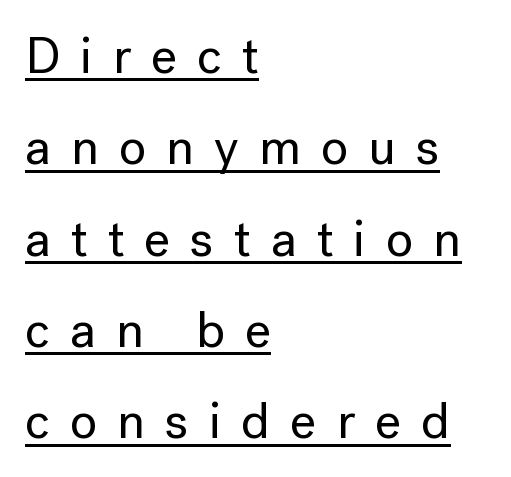
In CSS terms this would be text-align: left. Does the lettering tilt? It doesn't — this is upright. The typeface chosen for these lines omits serifs. A continuous stroke trails under the words, as in a hyperlink. You could not count columns in this text — the font is proportionally spaced.
